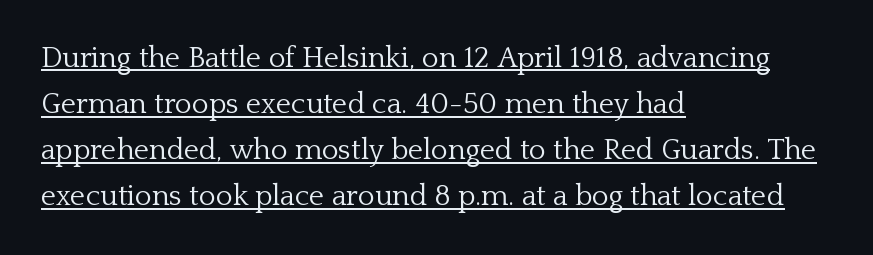
One-word summary of the alignment: left. The letters advance in unequal steps, a hallmark of proportional type. This is the regular roman posture of the typeface. Look at the bottom of the vertical strokes: they flare into serifs here.
